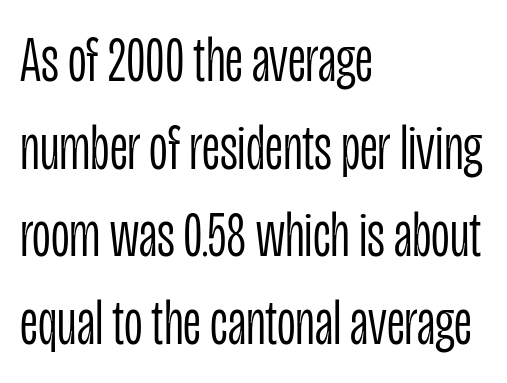
{"serif": "no", "italic": "no", "bold": "no", "weight": "light", "width": "condensed", "stroke_contrast": "low", "x_height": "large", "monospaced": "no", "underline": "no", "align": "left", "line_spacing": "normal", "line_spacing_ratio": 1.35, "letter_spacing": "normal", "letter_spacing_em": 0.0, "glyph_px": 65}
